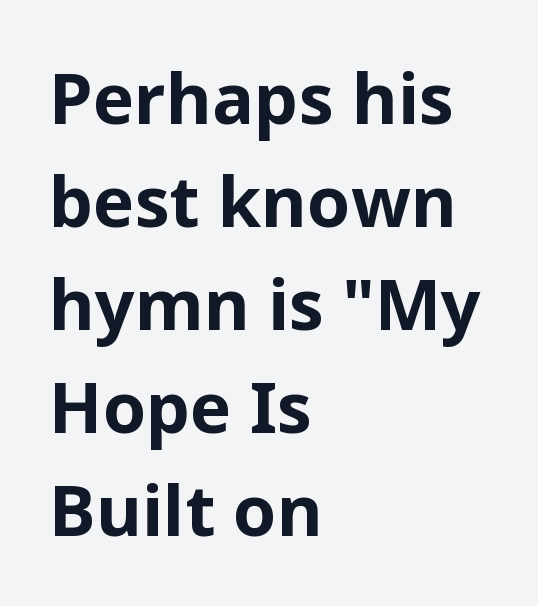
{"serif": "no", "italic": "no", "bold": "yes", "weight": "bold", "width": "normal", "stroke_contrast": "low", "x_height": "medium", "monospaced": "no", "underline": "no", "align": "left", "line_spacing": "normal", "line_spacing_ratio": 1.47, "letter_spacing": "normal", "letter_spacing_em": 0.0, "glyph_px": 70}
